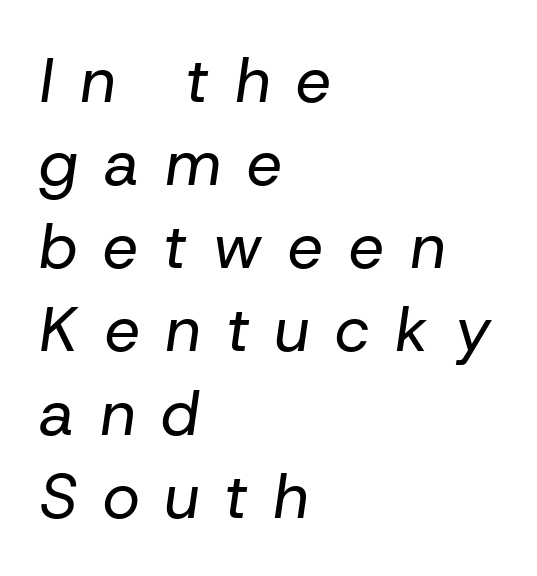
How are the letters spaced? Widely, with obvious added tracking. This block has exactly the height ordinary leading produces. Varying glyph widths throughout — classic text-font behaviour. Letters rest on an invisible, unmarked baseline. This is oblique type, the kind used for emphasis or titles. The weight would be labelled regular, book, light, or lighter still.
